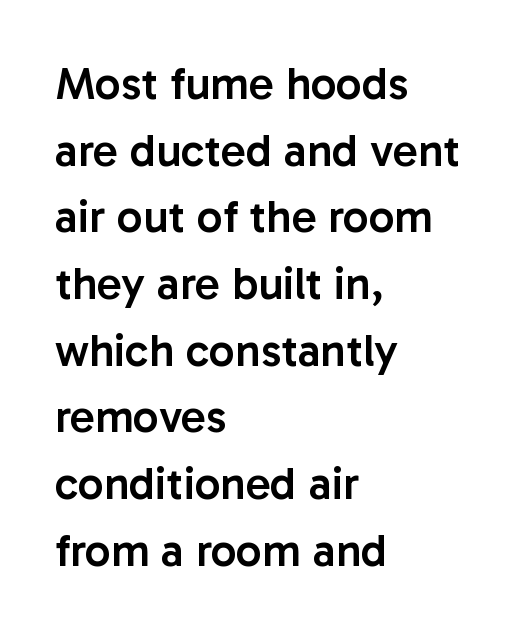
Q: Is the text bold? A: Semi-bold.
Q: Is the text italic (slanted)? A: No, it is upright.
Q: Is the typeface a serif or a sans-serif typeface? A: Sans-serif.
Q: Is the text underlined? A: No.
Q: How is the paragraph aligned? A: Left-aligned.
Q: Is the spacing between letters normal or unusually wide? A: Normal.
Q: Is the spacing between lines tight, normal or loose? A: Normal.
Q: Width (condensed, normal, or wide)? A: Normal.
Q: Stroke contrast? A: Low.
Q: x-height? A: Medium.
Q: Monospaced? A: No.
